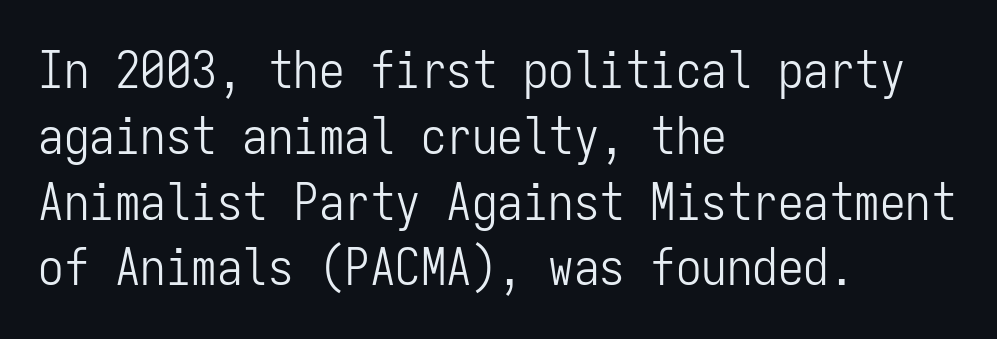
The image shows 51 px light, condensed sans-serif type, upright, monospaced; set left-aligned, normal line spacing (1.29x), normal letter spacing, not underlined; low stroke contrast and a medium x-height.
